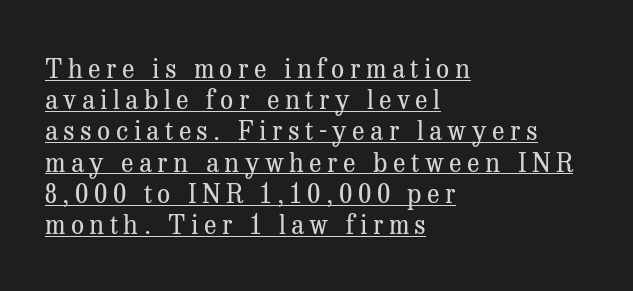
Compared with typical body copy, the letter spacing here is much looser. Heaviness? Minimal to ordinary, like unemphasized prose. The rendering anchors every line to the left-hand side. A baseline rule has been typeset under these characters. It's the straight-up-and-down kind of type.
